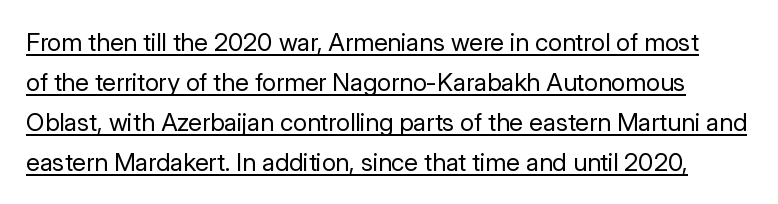
Successive baselines arrive at the customary interval. This is the regular roman posture of the typeface. The weight tops out at a normal text grade. The line texture is even and compact thanks to regular tracking.
